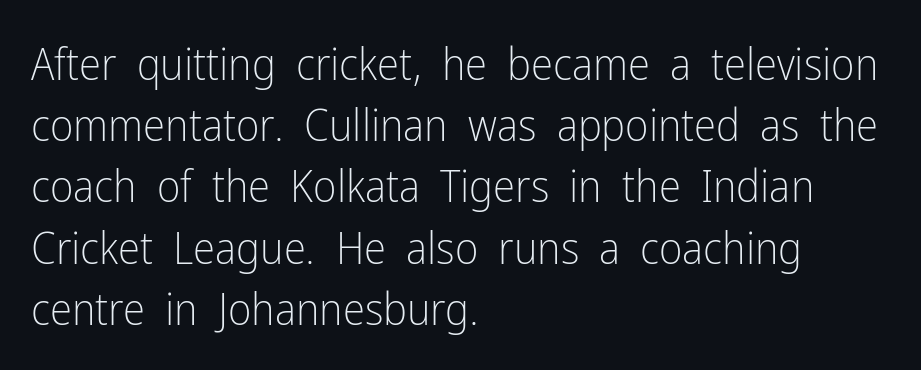
The image shows 45 px light, condensed sans-serif type, upright; set left-aligned, normal line spacing (1.36x), normal letter spacing, not underlined; low stroke contrast and a medium x-height.
